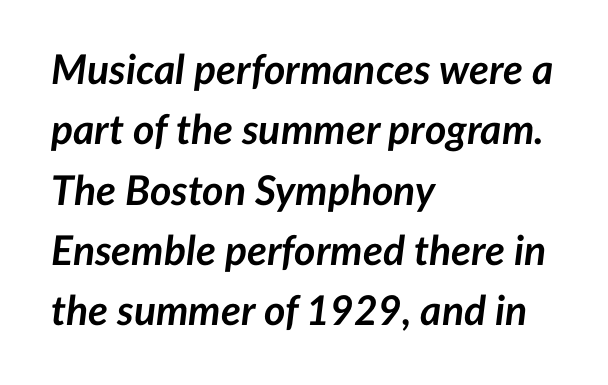
Q: Is the text bold? A: Yes.
Q: Is the text italic (slanted)? A: Yes, it leans right by about 7 degrees.
Q: Is the text underlined? A: No.
Q: How is the paragraph aligned? A: Left-aligned.
Q: Is the spacing between letters normal or unusually wide? A: Normal.
Q: Is the spacing between lines tight, normal or loose? A: Normal.
Q: Width (condensed, normal, or wide)? A: Normal.
Q: Stroke contrast? A: Low.
Q: x-height? A: Medium.
Q: Monospaced? A: No.
